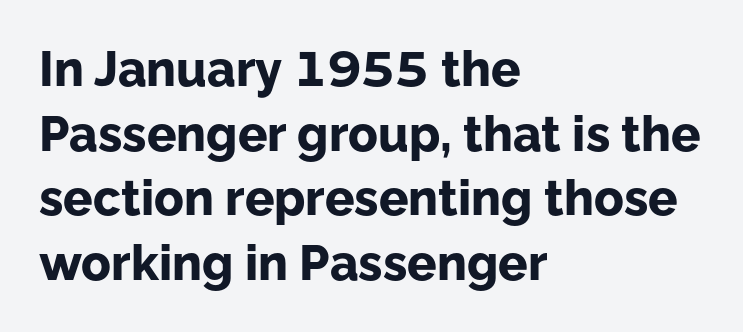
The image shows 49 px bold sans-serif type, upright; set left-aligned, normal line spacing (1.32x), normal letter spacing, not underlined; low stroke contrast and a medium x-height.
